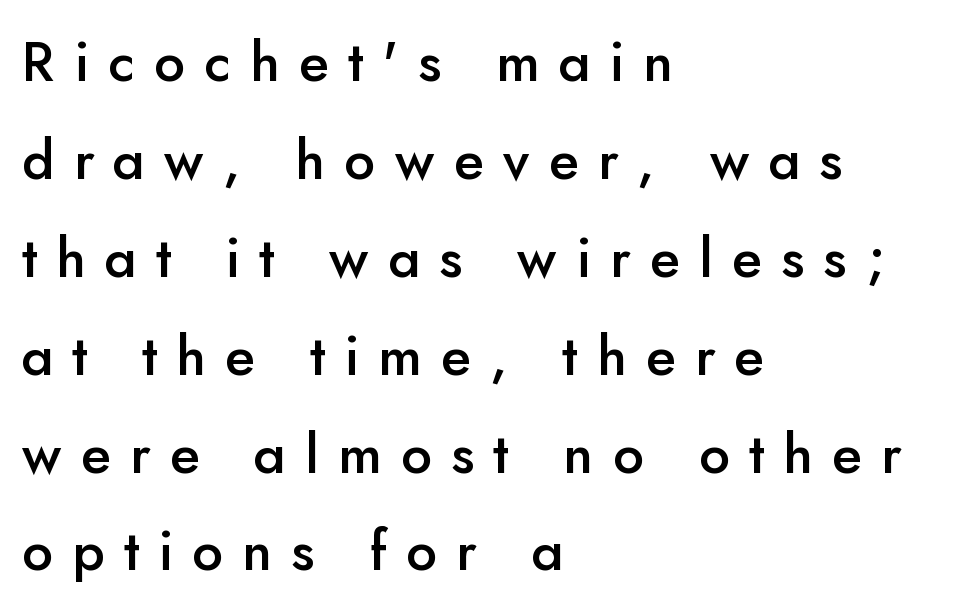
Spacing verdict: proportional, widths tailored to each character. The foot of each line stays bare and open. Ordinary non-slanted type is in use. Nothing sits at the stroke ends, so this counts as sans-serif. Compared with typical body copy, the letter spacing here is much looser.
